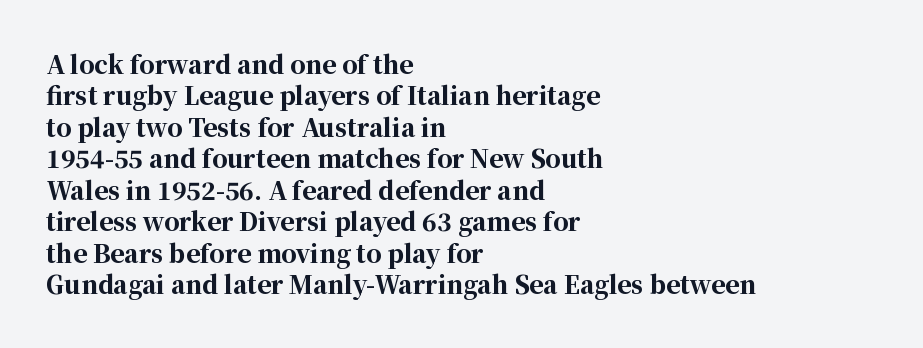
Caption: standard tracking, unaltered. In CSS terms this would be text-align: left. Unlike italic type, these characters show no tilt at all. A dark, heavy texture on the line: the type is bold.
